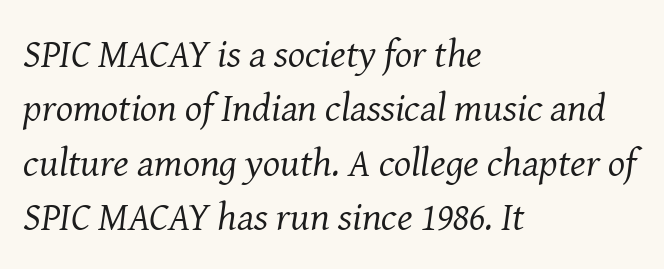
Q: Is the text bold? A: No.
Q: Is the text italic (slanted)? A: Yes, it leans right by about 8 degrees.
Q: Is the typeface a serif or a sans-serif typeface? A: Serif.
Q: Is the text underlined? A: No.
Q: How is the paragraph aligned? A: Left-aligned.
Q: Is the spacing between letters normal or unusually wide? A: Normal.
Q: Is the spacing between lines tight, normal or loose? A: Normal.
Q: Width (condensed, normal, or wide)? A: Normal.
Q: Stroke contrast? A: Medium.
Q: x-height? A: Medium.
Q: Monospaced? A: No.
